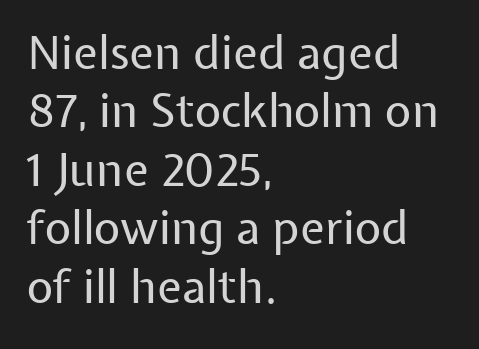
Q: Is the text bold? A: No.
Q: Is the text italic (slanted)? A: No, it is upright.
Q: Is the typeface a serif or a sans-serif typeface? A: Sans-serif.
Q: Is the text underlined? A: No.
Q: How is the paragraph aligned? A: Left-aligned.
Q: Is the spacing between letters normal or unusually wide? A: Normal.
Q: Is the spacing between lines tight, normal or loose? A: Normal.
Q: Width (condensed, normal, or wide)? A: Normal.
Q: Stroke contrast? A: Low.
Q: x-height? A: Medium.
Q: Monospaced? A: No.
